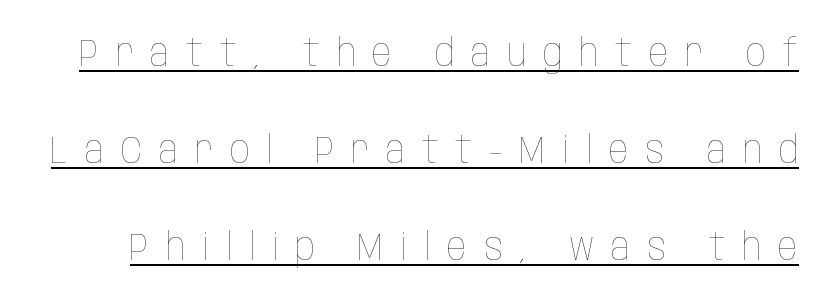
The image shows 39 px thin, condensed type, upright; set loose line spacing (2.49x), unusually wide letter spacing (+0.43 em), underlined; low stroke contrast and a large x-height.
